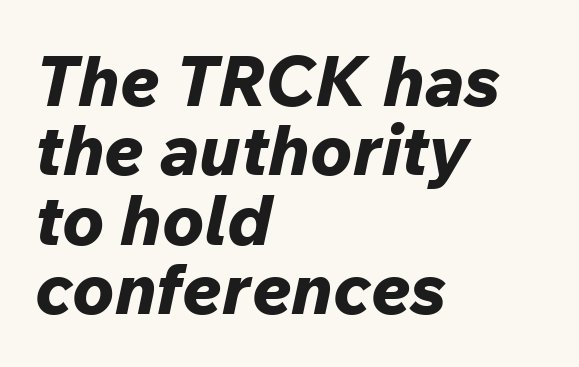
The image shows 70 px bold type, italic (leaning right); set left-aligned, tight line spacing (0.99x), normal letter spacing, not underlined; low stroke contrast and a medium x-height.
